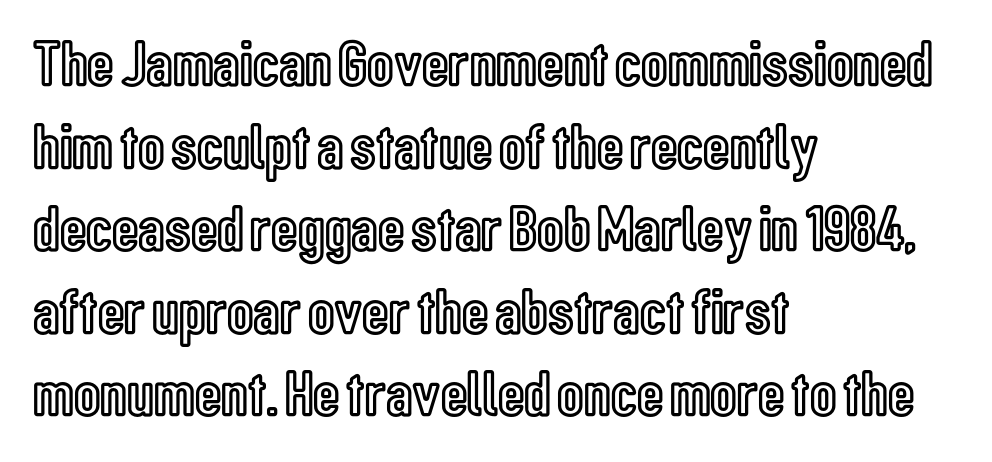
{"italic": "no", "width": "condensed", "x_height": "medium", "monospaced": "no", "underline": "no", "align": "left", "line_spacing": "normal", "line_spacing_ratio": 1.27, "letter_spacing": "normal", "letter_spacing_em": 0.0, "glyph_px": 65}
